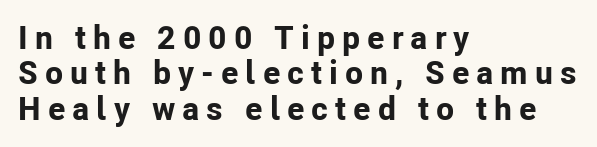
Q: Is the text bold? A: Yes.
Q: Is the text italic (slanted)? A: No, it is upright.
Q: Is the typeface a serif or a sans-serif typeface? A: Sans-serif.
Q: Is the text underlined? A: No.
Q: How is the paragraph aligned? A: Left-aligned.
Q: Is the spacing between letters normal or unusually wide? A: Unusually wide.
Q: Is the spacing between lines tight, normal or loose? A: Tight.
Q: Width (condensed, normal, or wide)? A: Normal.
Q: Stroke contrast? A: Low.
Q: x-height? A: Medium.
Q: Monospaced? A: No.
